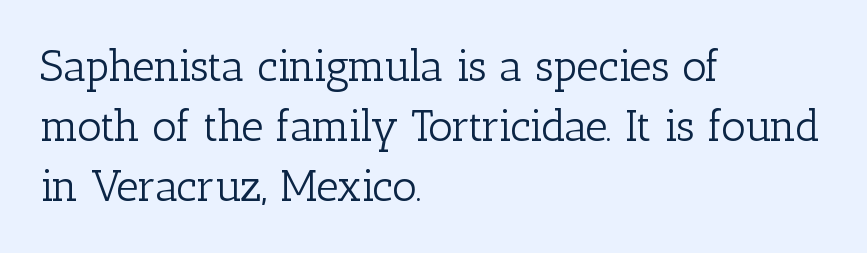
{"serif": "yes", "italic": "no", "bold": "no", "weight": "light", "width": "normal", "stroke_contrast": "low", "x_height": "medium", "monospaced": "no", "underline": "no", "align": "left", "line_spacing": "normal", "line_spacing_ratio": 1.4, "letter_spacing": "normal", "letter_spacing_em": 0.0, "glyph_px": 43}
